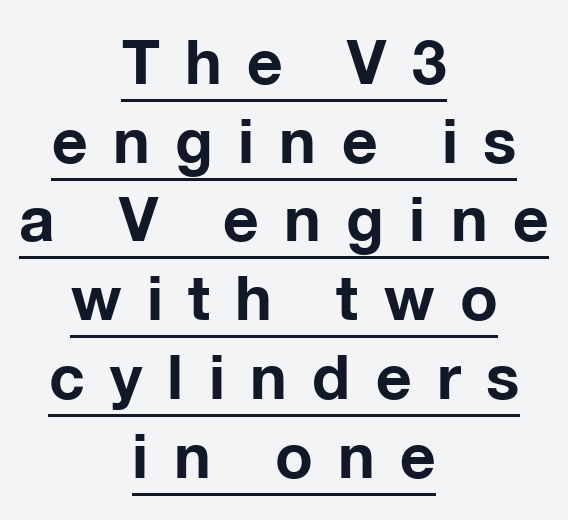
Q: Is the text bold? A: Yes.
Q: Is the text italic (slanted)? A: No, it is upright.
Q: Is the typeface a serif or a sans-serif typeface? A: Sans-serif.
Q: Is the text underlined? A: Yes.
Q: How is the paragraph aligned? A: Centered.
Q: Is the spacing between letters normal or unusually wide? A: Unusually wide.
Q: Is the spacing between lines tight, normal or loose? A: Normal.
Q: Width (condensed, normal, or wide)? A: Normal.
Q: Stroke contrast? A: Low.
Q: x-height? A: Medium.
Q: Monospaced? A: No.
